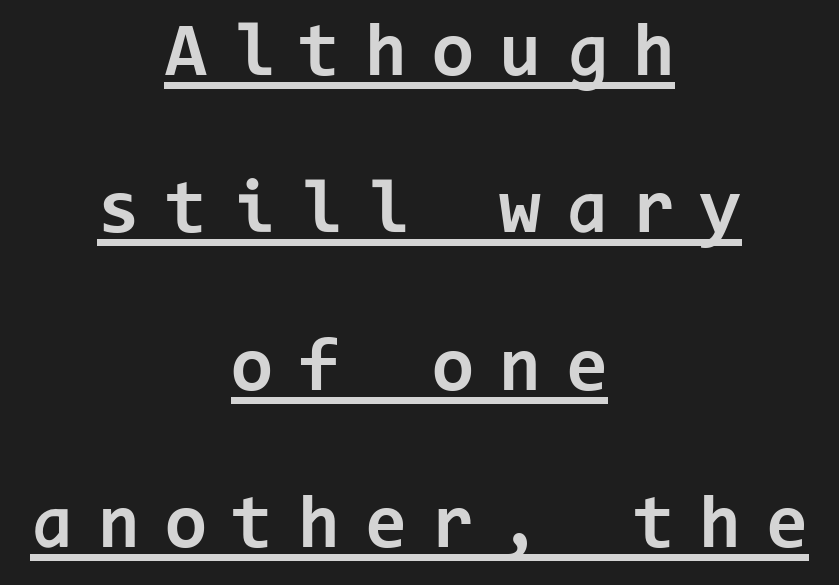
The image shows 76 px bold sans-serif type, upright, monospaced; set centered, loose line spacing (2.07x), unusually wide letter spacing (+0.33 em), underlined; low stroke contrast and a medium x-height.
